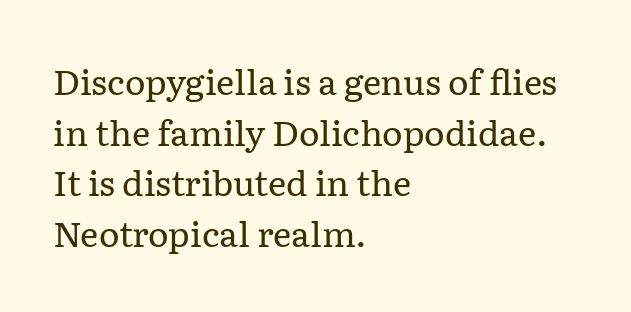
The letters carry serifs — small finishing strokes at the ends of their stems. Short note: letters normally spaced. The foot of each line stays bare and open. The letters look calm and open, with moderate or lighter stems.
